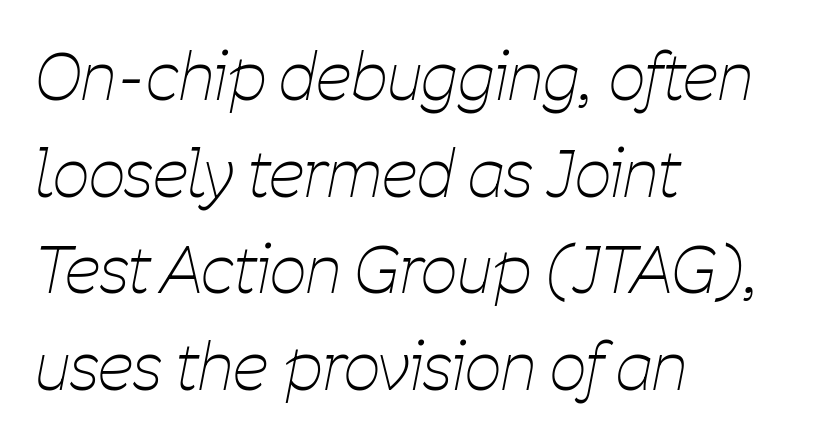
Nothing heavy about these letters — not bold at all. Check the space under the baseline: it is left empty. This sample keeps an unexceptional amount of space between lines. This sample uses an oblique cut, with every glyph tilted off the vertical.
